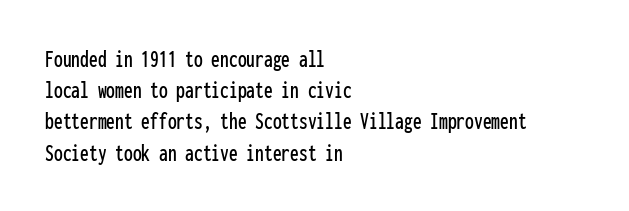
Q: Is the text italic (slanted)? A: No, it is upright.
Q: Is the text underlined? A: No.
Q: How is the paragraph aligned? A: Left-aligned.
Q: Is the spacing between letters normal or unusually wide? A: Normal.
Q: Is the spacing between lines tight, normal or loose? A: Normal.
